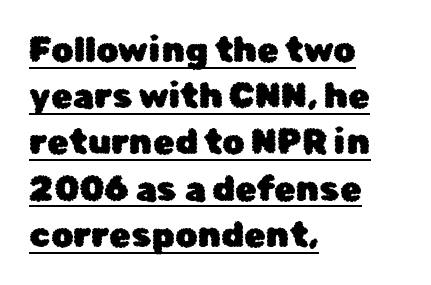
Q: Is the text italic (slanted)? A: No, it is upright.
Q: Is the typeface a serif or a sans-serif typeface? A: Sans-serif.
Q: Is the text underlined? A: Yes.
Q: How is the paragraph aligned? A: Left-aligned.
Q: Is the spacing between letters normal or unusually wide? A: Normal.
Q: Is the spacing between lines tight, normal or loose? A: Normal.
Q: Width (condensed, normal, or wide)? A: Normal.
Q: Stroke contrast? A: Low.
Q: x-height? A: Medium.
Q: Monospaced? A: No.
